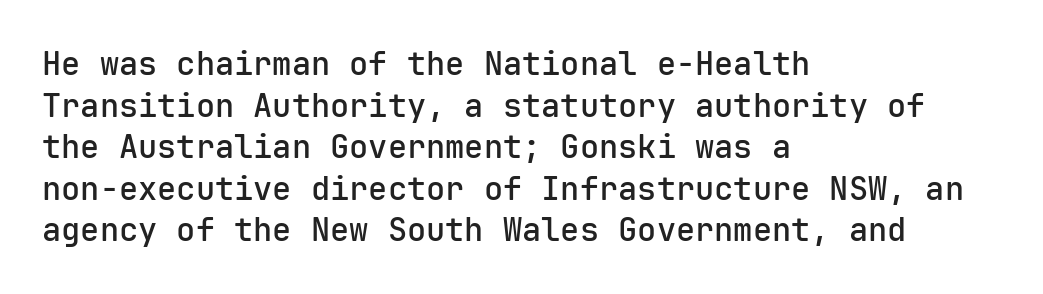
Q: Is the text bold? A: Semi-bold.
Q: Is the text italic (slanted)? A: No, it is upright.
Q: Is the typeface a serif or a sans-serif typeface? A: Sans-serif.
Q: Is the text underlined? A: No.
Q: How is the paragraph aligned? A: Left-aligned.
Q: Is the spacing between letters normal or unusually wide? A: Normal.
Q: Is the spacing between lines tight, normal or loose? A: Normal.
Q: Width (condensed, normal, or wide)? A: Normal.
Q: Stroke contrast? A: Low.
Q: x-height? A: Medium.
Q: Monospaced? A: Yes.
